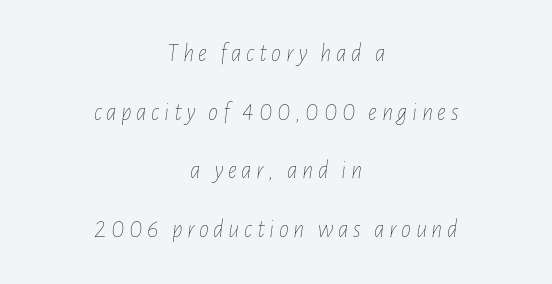
The image shows 25 px text type, italic (leaning right); set centered, loose line spacing (2.35x), not underlined.
